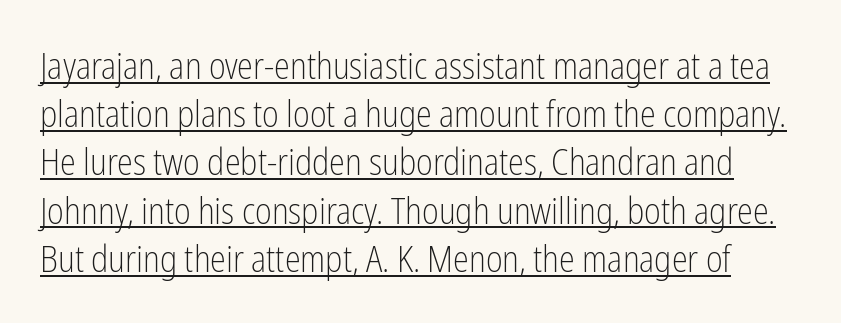
Q: Is the text bold? A: No.
Q: Is the text italic (slanted)? A: No, it is upright.
Q: Is the typeface a serif or a sans-serif typeface? A: Sans-serif.
Q: Is the text underlined? A: Yes.
Q: Is the spacing between letters normal or unusually wide? A: Normal.
Q: Is the spacing between lines tight, normal or loose? A: Normal.
Q: Width (condensed, normal, or wide)? A: Condensed.
Q: Stroke contrast? A: Low.
Q: x-height? A: Medium.
Q: Monospaced? A: No.
